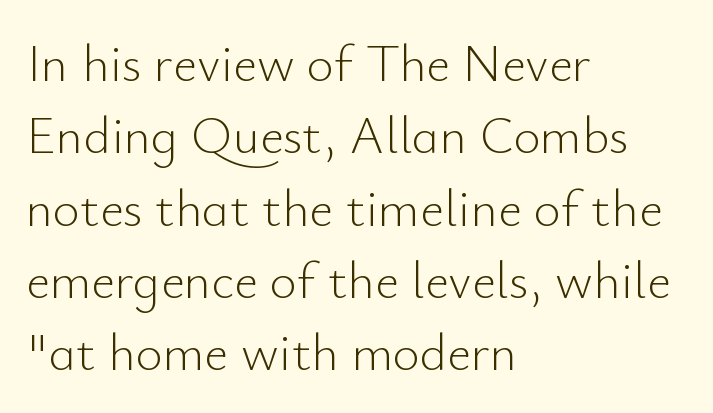
Is this a heavy cut? Hardly; it is regular or lighter. Summary of vertical rhythm: regular, with standard interline spacing. Check where the strokes stop: nothing finishes them off — pure sans. Ordinary non-slanted type is in use.
